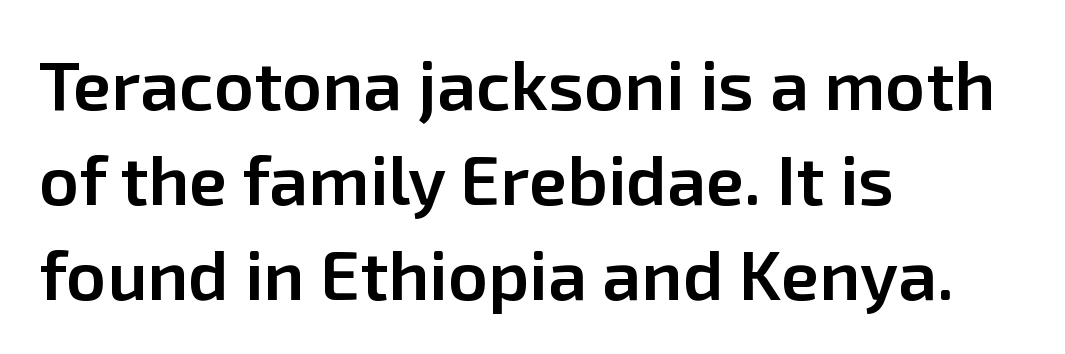
Q: Is the text bold? A: Semi-bold.
Q: Is the text italic (slanted)? A: No, it is upright.
Q: Is the typeface a serif or a sans-serif typeface? A: Sans-serif.
Q: Is the text underlined? A: No.
Q: How is the paragraph aligned? A: Left-aligned.
Q: Is the spacing between letters normal or unusually wide? A: Normal.
Q: Is the spacing between lines tight, normal or loose? A: Normal.
Q: Width (condensed, normal, or wide)? A: Normal.
Q: Stroke contrast? A: Low.
Q: x-height? A: Medium.
Q: Monospaced? A: No.
